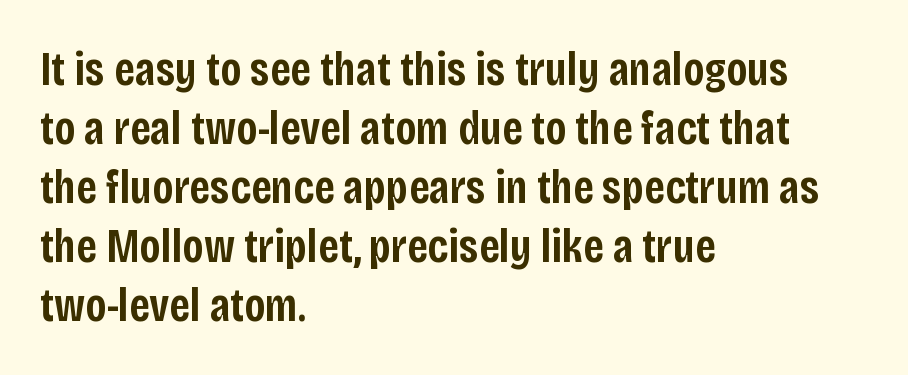
Q: Is the text bold? A: Semi-bold.
Q: Is the text italic (slanted)? A: No, it is upright.
Q: Is the typeface a serif or a sans-serif typeface? A: Sans-serif.
Q: Is the text underlined? A: No.
Q: How is the paragraph aligned? A: Left-aligned.
Q: Is the spacing between letters normal or unusually wide? A: Normal.
Q: Width (condensed, normal, or wide)? A: Condensed.
Q: Stroke contrast? A: Low.
Q: x-height? A: Large.
Q: Monospaced? A: No.
